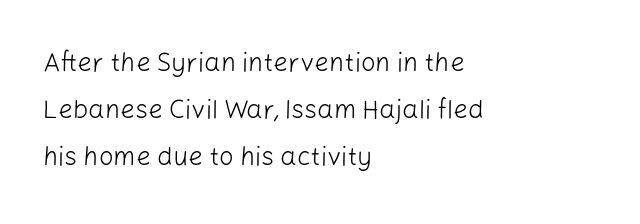
Descenders are the only things crossing below the line. A student would call this left alignment; a typographer would say flush left, rag right. Characters follow at the spacing the type designer built in. Unbolded letterforms with no extra heft. Posture: straight, roman, zero tilt.
